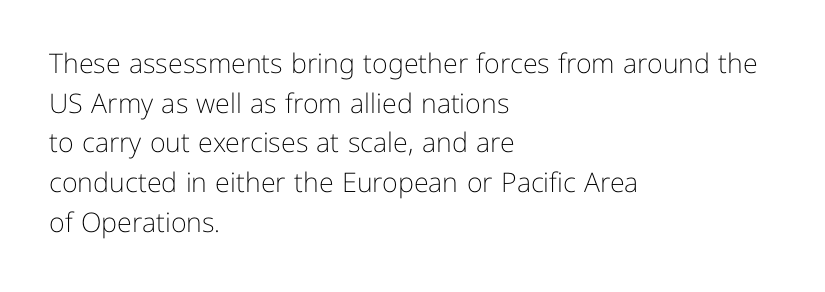
The image shows 27 px text type, upright; set left-aligned, normal line spacing (1.47x), normal letter spacing, not underlined.
